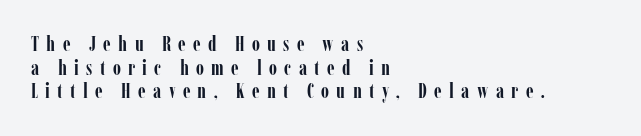
{"italic": "no", "bold": "yes", "underline": "no", "align": "left", "line_spacing": "tight", "line_spacing_ratio": 1.12, "letter_spacing": "wide", "letter_spacing_em": 0.35, "glyph_px": 21}
